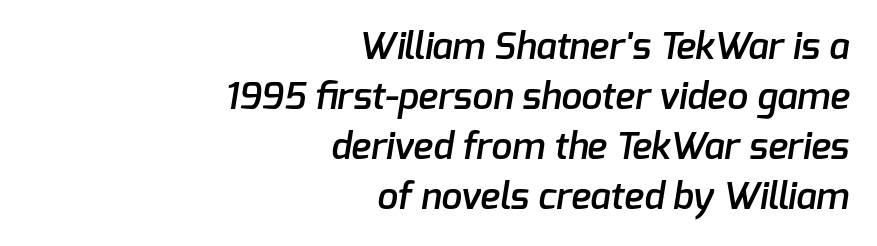
The image shows 37 px semibold sans-serif type; set right-aligned, normal line spacing (1.35x), normal letter spacing, not underlined; low stroke contrast and a medium x-height.
